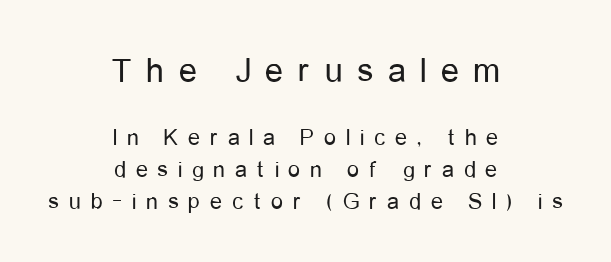
{"serif": "no", "italic": "no", "bold": "no", "weight": "regular", "width": "condensed", "stroke_contrast": "low", "x_height": "medium", "monospaced": "no", "underline": "no", "align": "center", "line_spacing": "normal", "line_spacing_ratio": 1.32, "letter_spacing": "wide", "letter_spacing_em": 0.41, "larger_block": "first", "size_ratio": 1.5, "glyph_px": 36}
